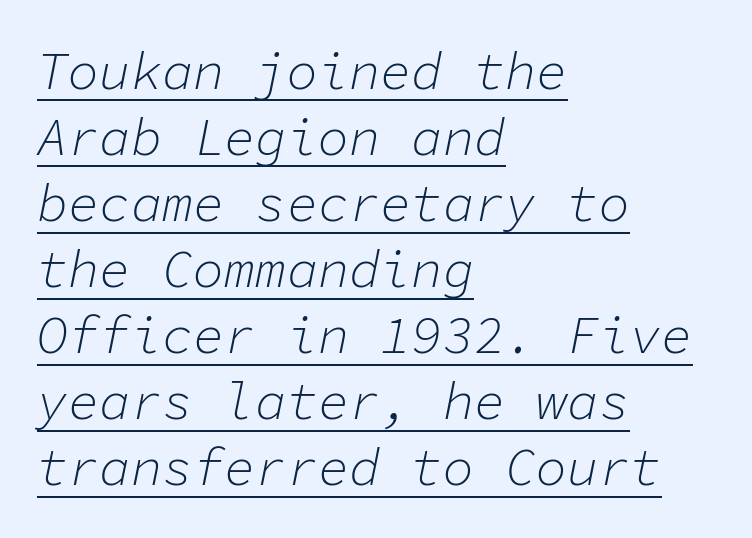
Q: Is the text bold? A: No.
Q: Is the text italic (slanted)? A: Yes, it leans right by about 11 degrees.
Q: Is the text underlined? A: Yes.
Q: How is the paragraph aligned? A: Left-aligned.
Q: Is the spacing between letters normal or unusually wide? A: Normal.
Q: Is the spacing between lines tight, normal or loose? A: Normal.
Q: Width (condensed, normal, or wide)? A: Normal.
Q: Stroke contrast? A: Low.
Q: x-height? A: Medium.
Q: Monospaced? A: Yes.
